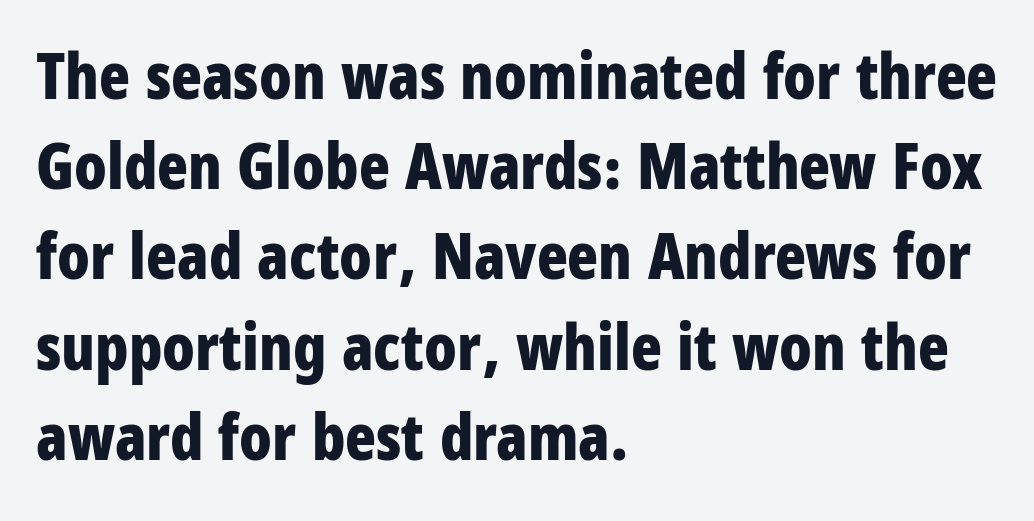
Reading down the block, your eye returns to a fixed left position each line. When letters stand straight like this, we call the style roman or upright. A dark, heavy texture on the line: the type is bold. The letterforms sit shoulder to shoulder at normal distance. The specimen omits any rule beneath the text block's lines. The passage shown is typed in a proportional face where columns would drift.
